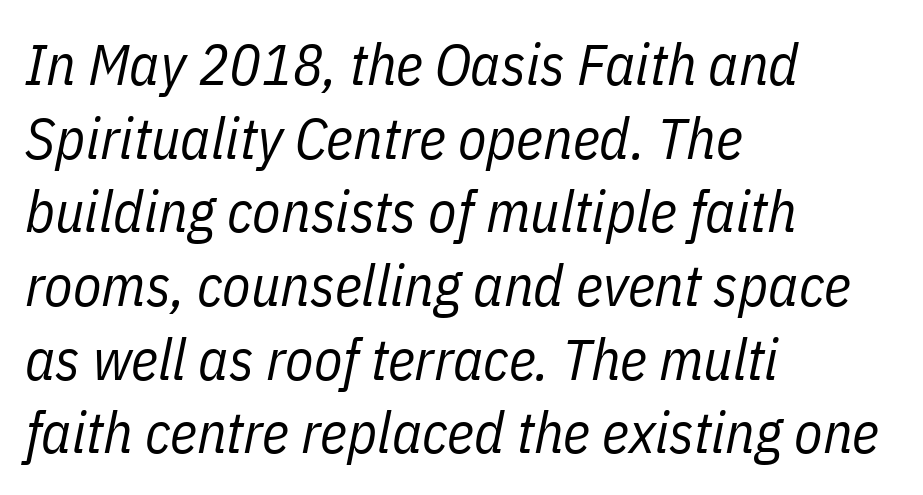
Character widths vary here, with narrow letters taking less room than wide ones. Check under the words: just untouched page. Typeset ragged right — the left edge is the straight one. The face used here has a pronounced slope to its letters.
